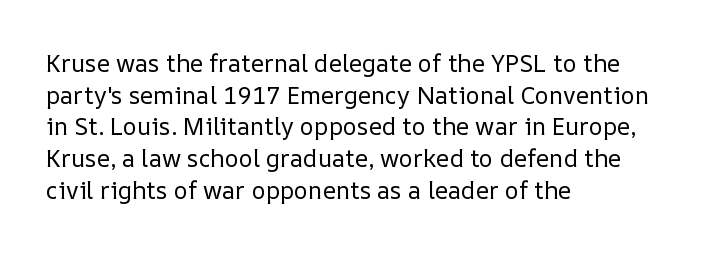
Leftover space on each line is placed entirely after the last word. The typesetting does not lean heavy: it is not bold. Honestly, the letter spacing is just normal — you wouldn't notice it. Underline: absent. If you drew a line through each stem, it would be perfectly vertical.
